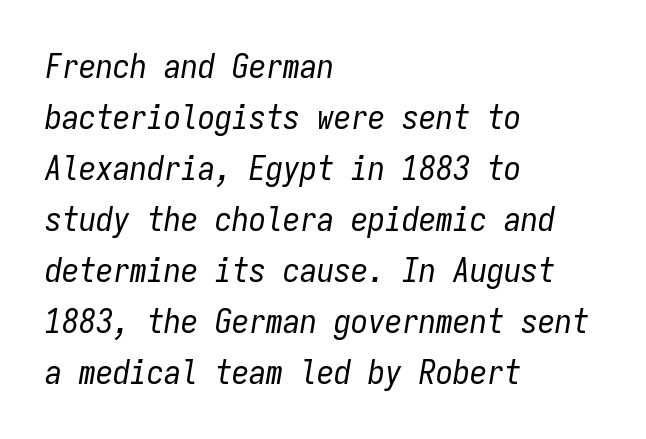
{"italic": "yes", "lean": "right", "slant_degrees": 9, "bold": "no", "weight": "regular", "width": "condensed", "stroke_contrast": "low", "x_height": "medium", "monospaced": "yes", "underline": "no", "align": "left", "line_spacing": "normal", "line_spacing_ratio": 1.5, "letter_spacing": "normal", "letter_spacing_em": 0.0, "glyph_px": 34}
